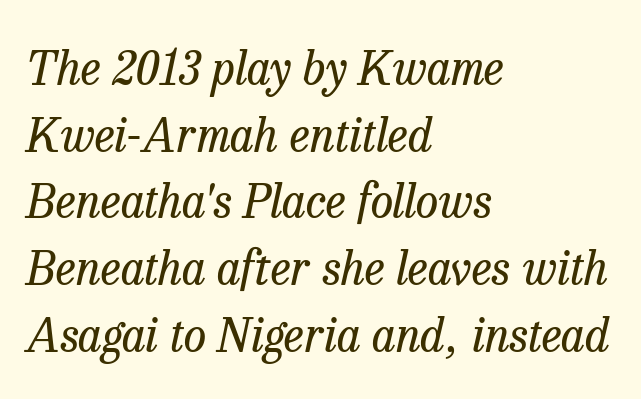
Q: Is the text bold? A: No.
Q: Is the text italic (slanted)? A: Yes, it leans right by about 13 degrees.
Q: Is the typeface a serif or a sans-serif typeface? A: Serif.
Q: Is the text underlined? A: No.
Q: How is the paragraph aligned? A: Left-aligned.
Q: Is the spacing between letters normal or unusually wide? A: Normal.
Q: Is the spacing between lines tight, normal or loose? A: Normal.
Q: Width (condensed, normal, or wide)? A: Normal.
Q: Stroke contrast? A: Low.
Q: x-height? A: Medium.
Q: Monospaced? A: No.
